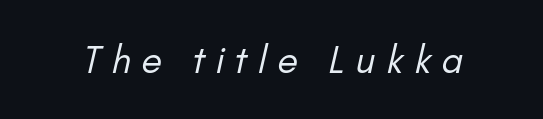
The tracking jumps out immediately: characters are airy and widely separated. Lines of text with bare space underneath. Weight class: somewhere from thin through regular. Is this a fixed-width face? No — the glyphs have proportional, varying widths. Serifs: no, the terminals of the letterforms are clean.
